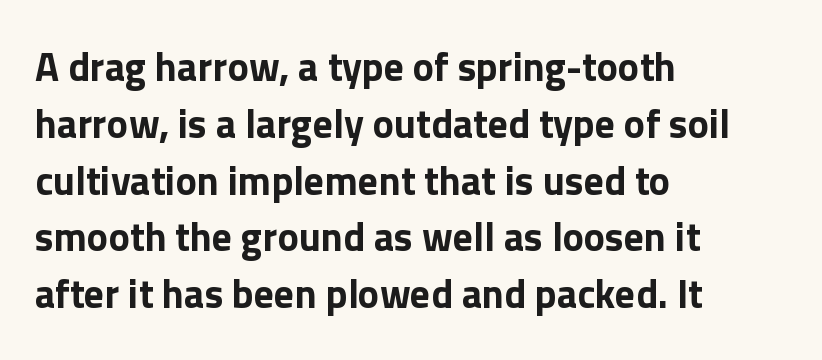
Q: Is the text bold? A: Yes.
Q: Is the text italic (slanted)? A: No, it is upright.
Q: Is the typeface a serif or a sans-serif typeface? A: Sans-serif.
Q: Is the text underlined? A: No.
Q: How is the paragraph aligned? A: Left-aligned.
Q: Is the spacing between letters normal or unusually wide? A: Normal.
Q: Is the spacing between lines tight, normal or loose? A: Normal.
Q: Width (condensed, normal, or wide)? A: Normal.
Q: x-height? A: Medium.
Q: Monospaced? A: No.
